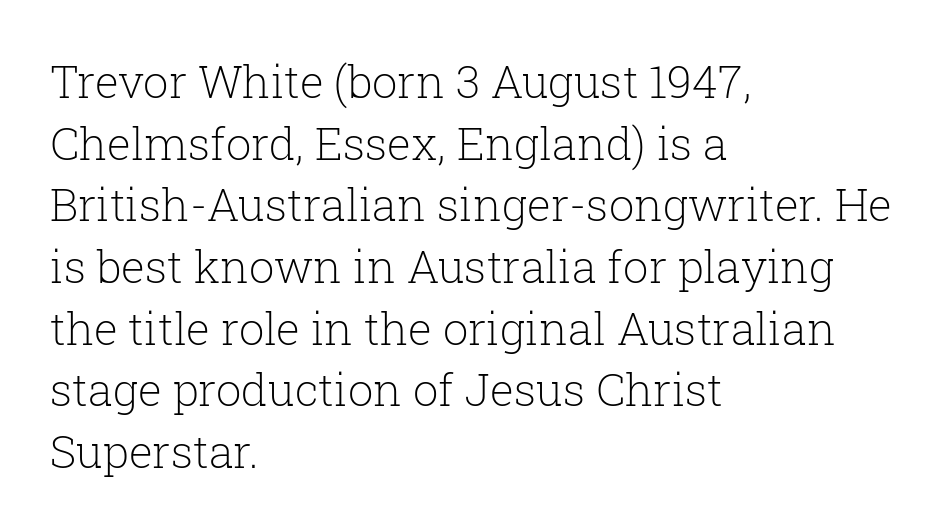
Notice how the stems are strictly vertical — no italics here. The designer left line spacing at the default. Is this a fixed-width face? No — the glyphs have proportional, varying widths. Font category for this specimen: serif. Think standard paragraph weight, or any step lighter than that.
